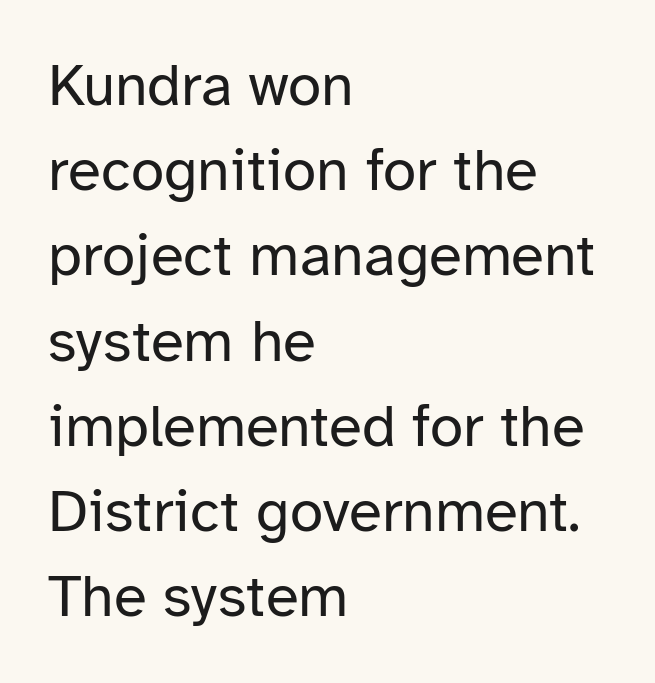
Q: Is the text bold? A: No.
Q: Is the text italic (slanted)? A: No, it is upright.
Q: Is the typeface a serif or a sans-serif typeface? A: Sans-serif.
Q: Is the text underlined? A: No.
Q: How is the paragraph aligned? A: Left-aligned.
Q: Is the spacing between letters normal or unusually wide? A: Normal.
Q: Is the spacing between lines tight, normal or loose? A: Normal.
Q: Width (condensed, normal, or wide)? A: Normal.
Q: Stroke contrast? A: Low.
Q: x-height? A: Medium.
Q: Monospaced? A: No.
